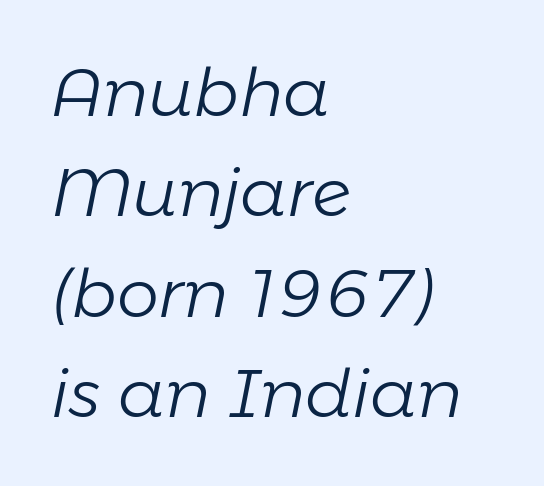
Looks like regular typesetting: each glyph gets only the width it needs. The specimen omits any rule beneath the text block's lines. The paragraph has a hard left edge and a soft right edge. Characters are canted at an angle relative to the baseline's perpendicular. Students, observe: this is what conventionally led text looks like.
